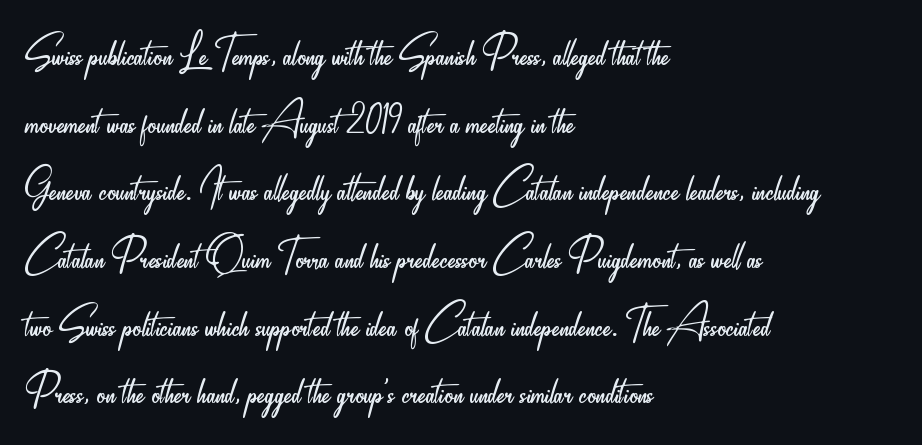
Q: Is the text bold? A: No.
Q: Is the text italic (slanted)? A: Yes.
Q: Is the typeface a serif or a sans-serif typeface? A: Sans-serif.
Q: Is the text underlined? A: No.
Q: How is the paragraph aligned? A: Left-aligned.
Q: Is the spacing between letters normal or unusually wide? A: Normal.
Q: Width (condensed, normal, or wide)? A: Condensed.
Q: Stroke contrast? A: Low.
Q: x-height? A: Small.
Q: Monospaced? A: No.
